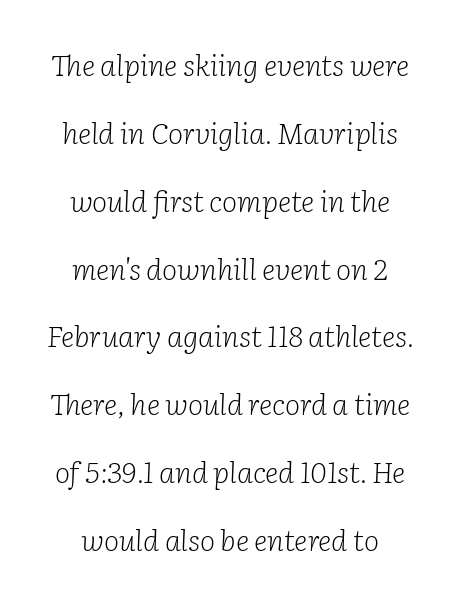
This sample uses a serif face. Each letter keeps its own natural width here, so spacing adapts to shape. The compositor balanced each line on the midline. Whoever set this chose breathing room over compactness in the vertical rhythm. Yep, that's italic — everything's leaning.
